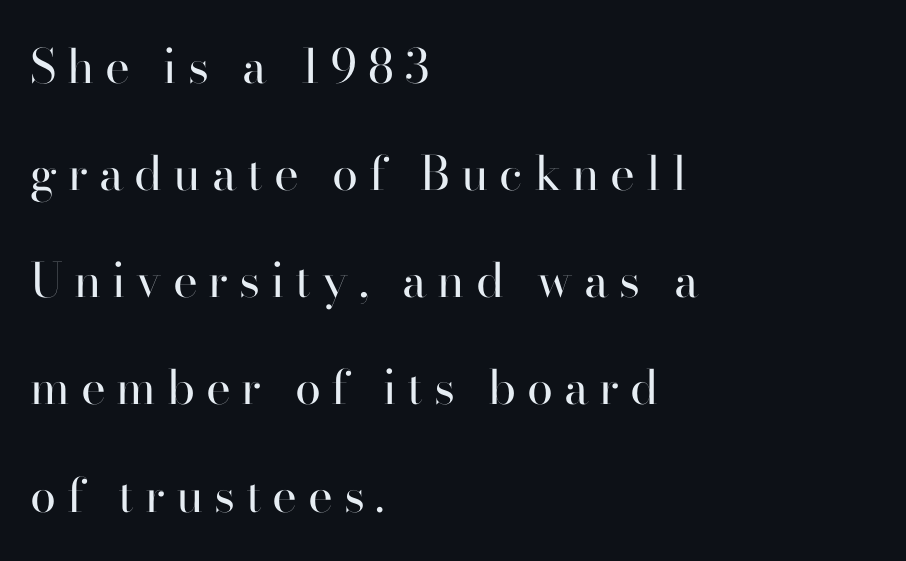
The image shows 47 px regular-weight serif type, upright; set left-aligned, loose line spacing (2.28x), unusually wide letter spacing (+0.23 em), not underlined; high stroke contrast and a small x-height.
